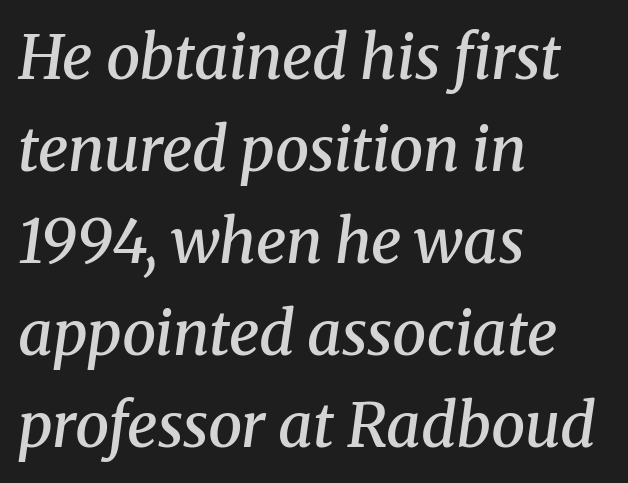
The image shows 61 px semibold serif type, italic (leaning right); set left-aligned, normal line spacing (1.51x), normal letter spacing, not underlined; medium stroke contrast and a medium x-height.
